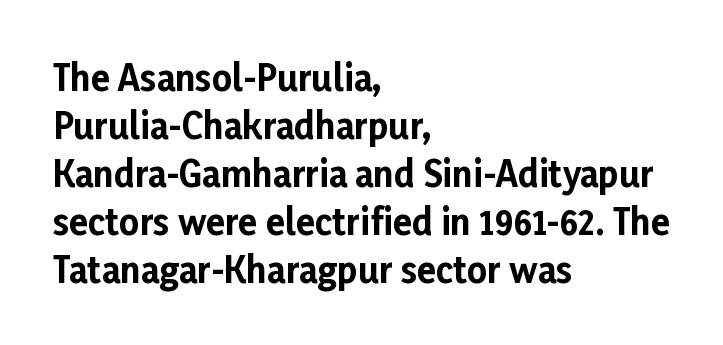
Q: Is the text bold? A: Yes.
Q: Is the text italic (slanted)? A: No, it is upright.
Q: Is the typeface a serif or a sans-serif typeface? A: Sans-serif.
Q: Is the text underlined? A: No.
Q: How is the paragraph aligned? A: Left-aligned.
Q: Is the spacing between letters normal or unusually wide? A: Normal.
Q: Is the spacing between lines tight, normal or loose? A: Normal.
Q: Width (condensed, normal, or wide)? A: Normal.
Q: Stroke contrast? A: Low.
Q: x-height? A: Medium.
Q: Monospaced? A: No.
